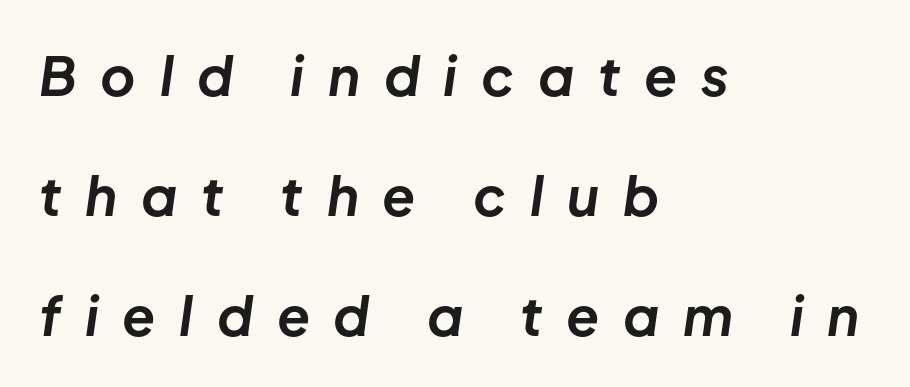
Short and long lines alike share a common starting point at left. The specimen omits any rule beneath the text block's lines. Notice how the stems are inclined rather than vertical — that's the hallmark of italics. The face used here is rendered with a markedly widened letterfit.
